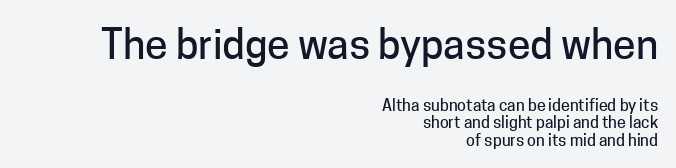
{"serif": "no", "italic": "no", "width": "normal", "stroke_contrast": "low", "x_height": "medium", "monospaced": "no", "underline": "no", "align": "right", "line_spacing": "tight", "line_spacing_ratio": 1.08, "letter_spacing": "normal", "letter_spacing_em": 0.0, "larger_block": "first", "size_ratio": 2.56, "glyph_px": 41}
